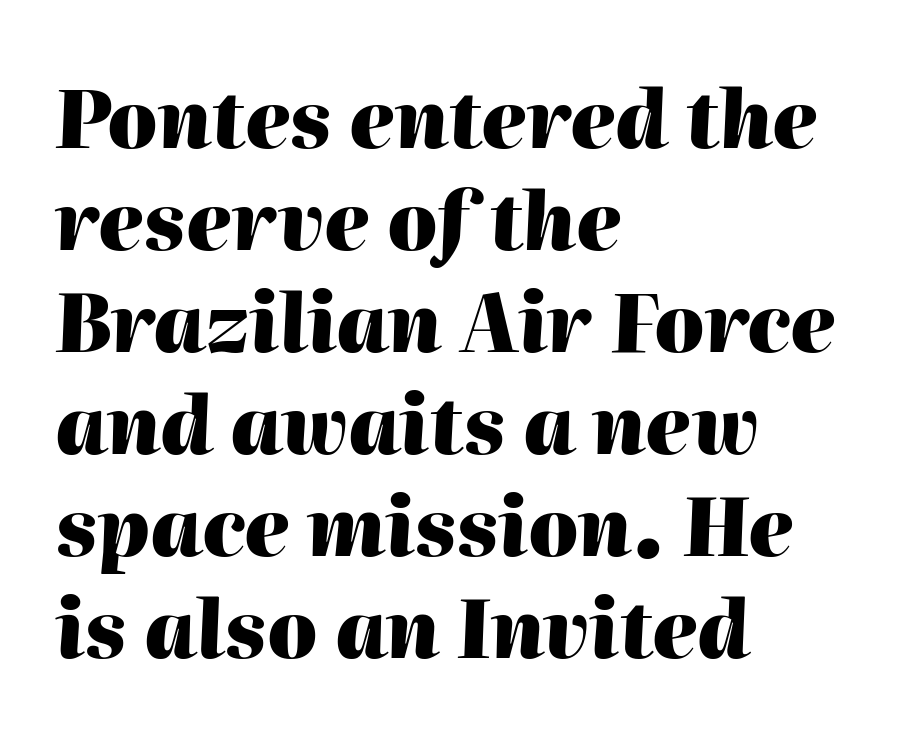
The image shows 79 px heavy type, italic (leaning right); set left-aligned, normal line spacing (1.29x), normal letter spacing, not underlined; high stroke contrast and a medium x-height.
